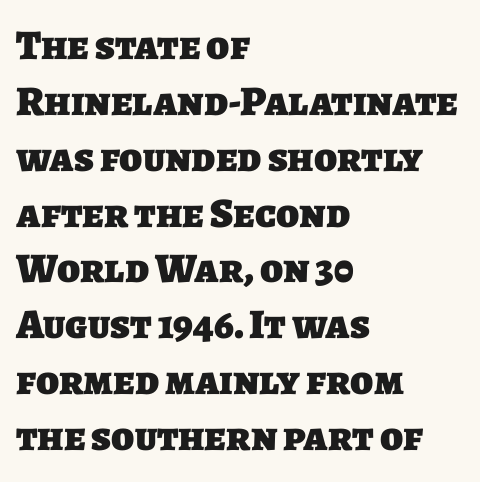
The image shows 42 px heavy sans-serif type; set left-aligned, normal line spacing (1.33x), normal letter spacing, not underlined; low stroke contrast and a large x-height.
